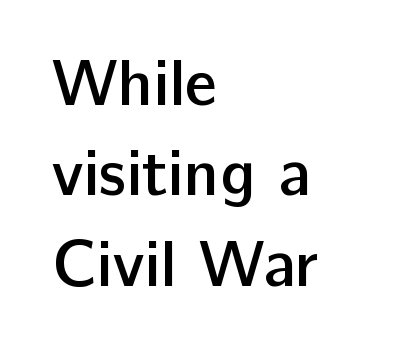
Is this a sans? Yes — the strokes have no serifs. How would I describe the line gaps? Plain and ordinary. Each letter keeps its own natural width here, so spacing adapts to shape. Compared with a centered layout, this one pins lines to the left instead.
